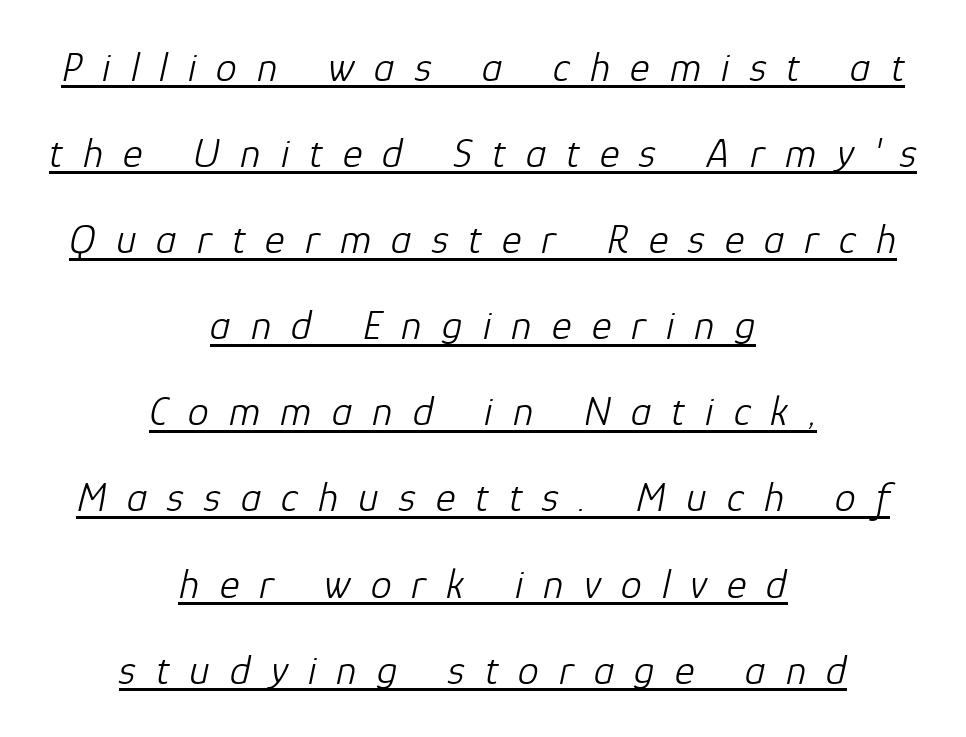
{"italic": "yes", "lean": "right", "slant_degrees": 12, "bold": "no", "weight": "light", "width": "normal", "stroke_contrast": "low", "x_height": "medium", "monospaced": "no", "underline": "yes", "align": "center", "line_spacing": "loose", "line_spacing_ratio": 2.05, "letter_spacing": "wide", "letter_spacing_em": 0.48, "glyph_px": 42}
